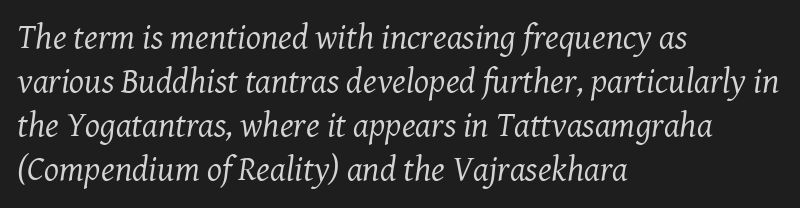
Character widths vary here, with narrow letters taking less room than wide ones. This is not heavy type; no bold has been used. What's the leading like? Ordinary, nothing unusual. Every row of glyphs begins at an identical x-position on the left. What stands out about the letter spacing? Nothing — it is the standard amount.
